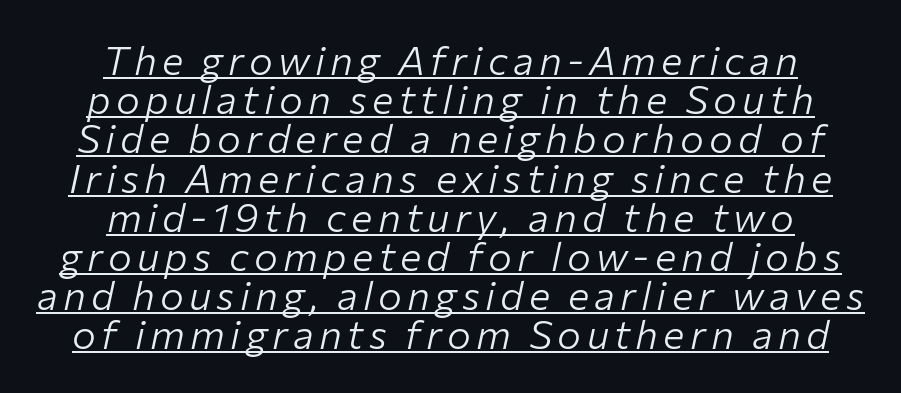
The image shows 40 px light type, italic (leaning right); set centered, tight line spacing (0.98x), underlined; low stroke contrast and a medium x-height.
